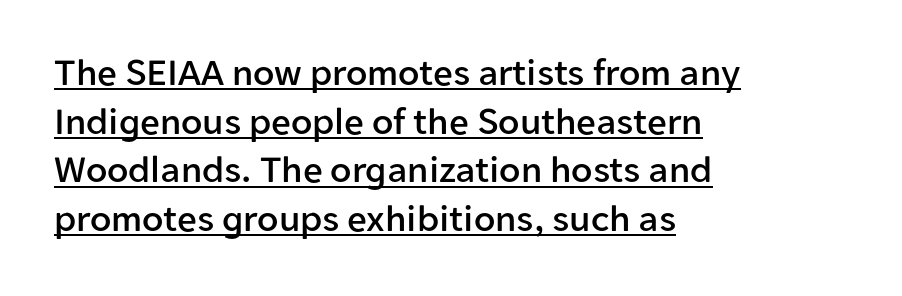
{"serif": "no", "italic": "no", "width": "normal", "stroke_contrast": "low", "x_height": "medium", "monospaced": "no", "underline": "yes", "align": "left", "line_spacing": "normal", "line_spacing_ratio": 1.25, "letter_spacing": "normal", "letter_spacing_em": 0.0, "glyph_px": 39}
